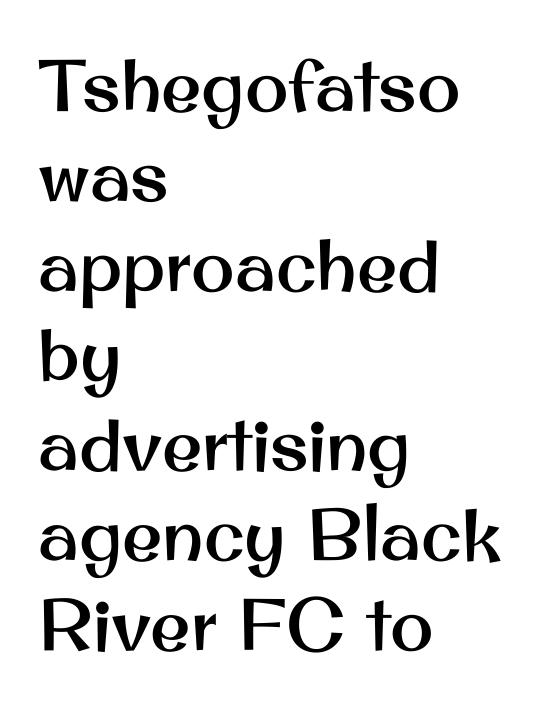
{"serif": "no", "italic": "no", "width": "normal", "stroke_contrast": "medium", "x_height": "small", "monospaced": "no", "underline": "no", "align": "left", "line_spacing_ratio": 1.23, "letter_spacing": "normal", "letter_spacing_em": 0.0, "glyph_px": 73}
